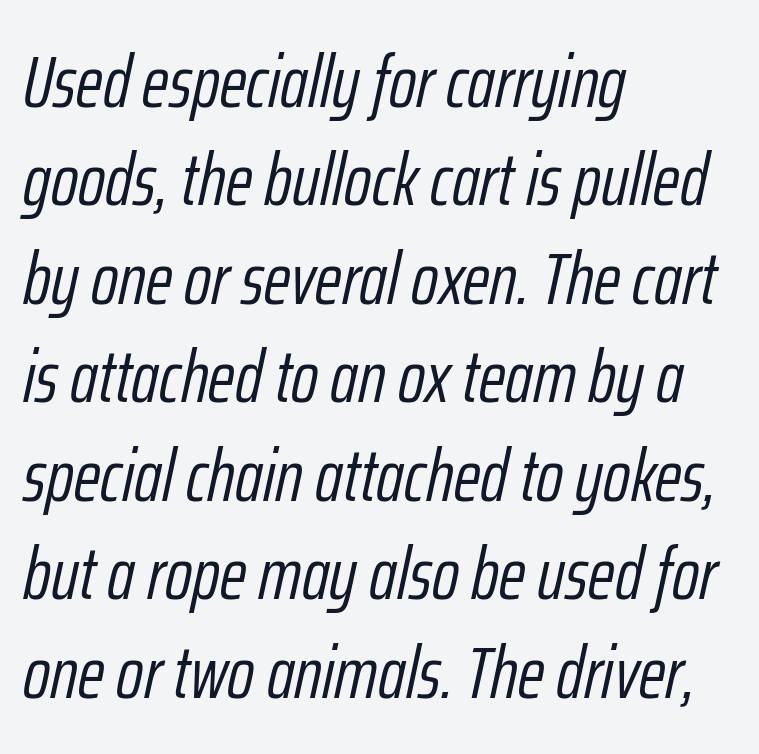
Note the varied advance widths — an 'i' is clearly narrower than an 'm'. Only glyphs here, with clear space below each row. Regular leading. Glyph-to-glyph distance matches everyday printed text.
